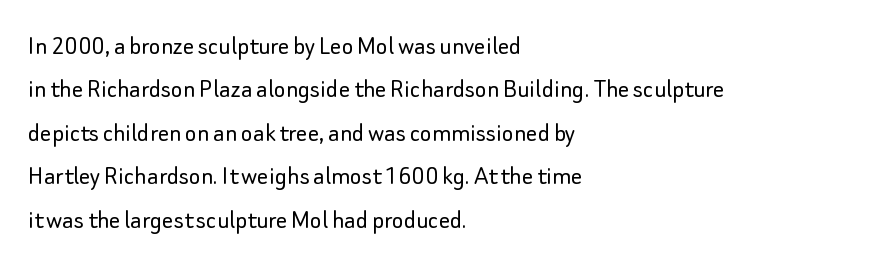
Nothing sits at the stroke ends, so this counts as sans-serif. These lines were composed using upright roman letters. Compared with typical paragraphs, the rows here are spaced about the same. Weight: regular or lighter.
